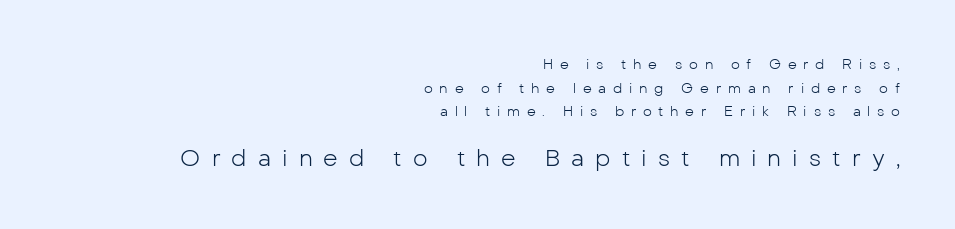
Bold? No — there's no thickening of the strokes. Rendered with straight, roman letterforms. Substantial extra tracking has been applied to these lines. Does the bottom block carry the larger type? Yes, it does.
